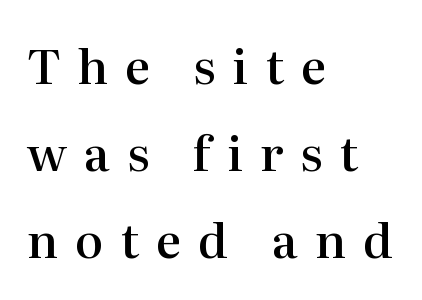
The sample has been set in demibold, a notch under bold. This is serif lettering, the kind often seen in printed books. The face used here is proportionally spaced, like ordinary book or web type. Does extra space separate the letters? Yes, quite a lot of it. The string is rendered with underlining switched off.
